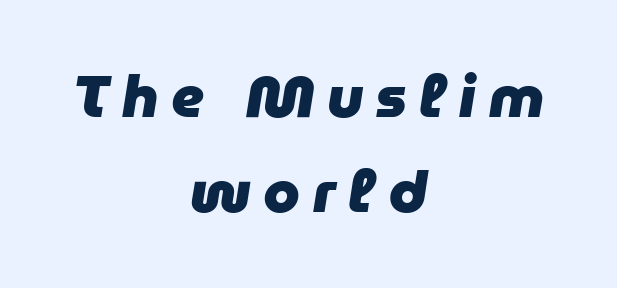
Q: Is the text bold? A: Yes.
Q: Is the text italic (slanted)? A: Yes, it leans right by about 9 degrees.
Q: Is the text underlined? A: No.
Q: How is the paragraph aligned? A: Centered.
Q: Is the spacing between letters normal or unusually wide? A: Unusually wide.
Q: Is the spacing between lines tight, normal or loose? A: Normal.
Q: Width (condensed, normal, or wide)? A: Normal.
Q: Stroke contrast? A: Low.
Q: x-height? A: Medium.
Q: Monospaced? A: No.
